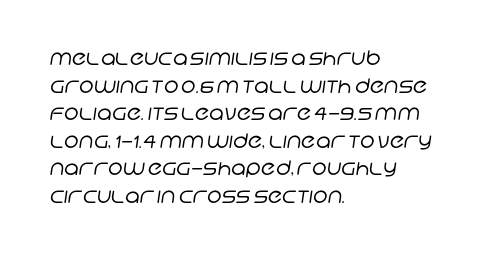
What's the leading like? Ordinary, nothing unusual. Here the glyphs are tracked normally, forming tight word shapes. Has an underline been added? It has not. The strokes carry an ordinary text weight at most.
